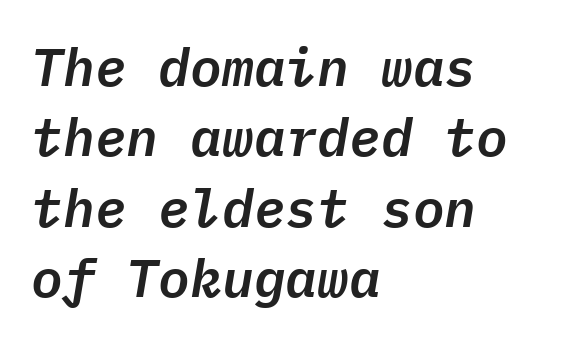
The image shows 53 px text type, italic (leaning right), monospaced; set left-aligned, normal line spacing (1.33x), normal letter spacing, not underlined; low stroke contrast and a medium x-height.
